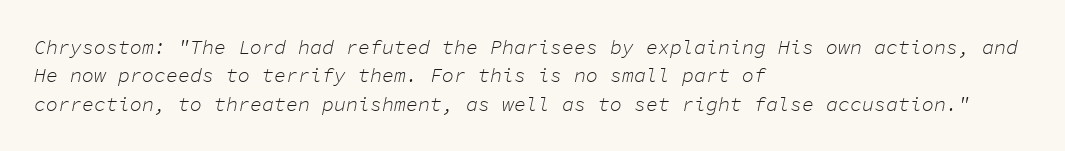
Letter spacing: default. The space directly below the letters is spotless. Is the type slanted? Yes — the strokes lean at a clear angle. Weight: in the light-to-regular range. Rows of type keep a routine distance in the vertical direction. The text block is weighted toward the left margin, trailing off unevenly rightward.
